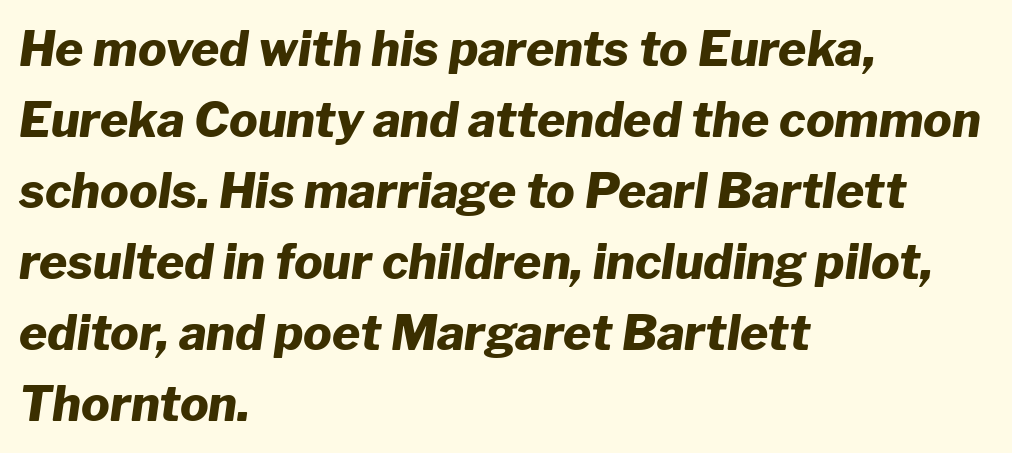
Standard letterfit; no display-style spreading of the glyphs. Strong, thick strokes mark this as bold type. Horizontally, the lines are justified to the leading edge only. Slanted lettering throughout. Each row of text sits above clean, open space.
